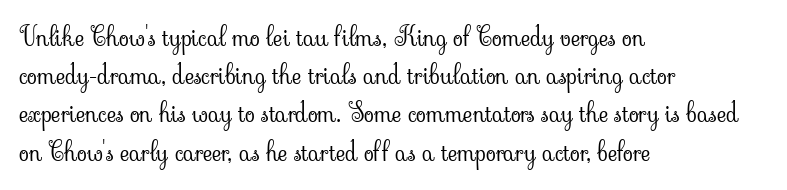
The image shows 26 px text type, upright; set left-aligned, normal line spacing (1.47x), normal letter spacing, not underlined.
